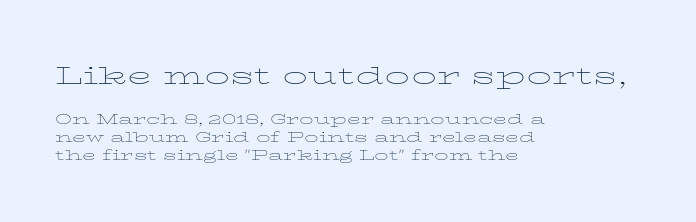
Q: Is the text bold? A: No.
Q: Is the text italic (slanted)? A: No, it is upright.
Q: Is the text underlined? A: No.
Q: How is the paragraph aligned? A: Left-aligned.
Q: Is the spacing between letters normal or unusually wide? A: Normal.
Q: Is the spacing between lines tight, normal or loose? A: Normal.
Q: Which block of text is set in a larger size, the first (top) or the second (bottom)? A: The first (top) one.
